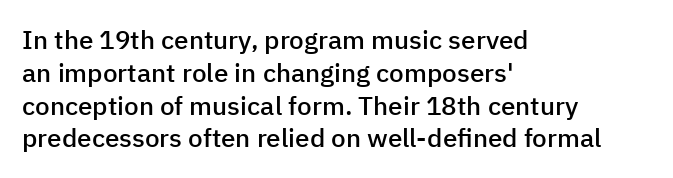
Q: Is the text bold? A: Semi-bold.
Q: Is the text italic (slanted)? A: No, it is upright.
Q: Is the text underlined? A: No.
Q: How is the paragraph aligned? A: Left-aligned.
Q: Is the spacing between letters normal or unusually wide? A: Normal.
Q: Is the spacing between lines tight, normal or loose? A: Normal.
